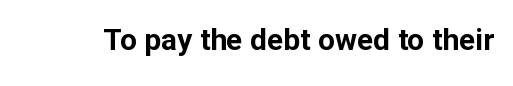
{"serif": "no", "italic": "no", "bold": "yes", "weight": "bold", "width": "normal", "stroke_contrast": "low", "x_height": "medium", "monospaced": "no", "underline": "no", "letter_spacing": "normal", "letter_spacing_em": 0.0, "glyph_px": 30}
